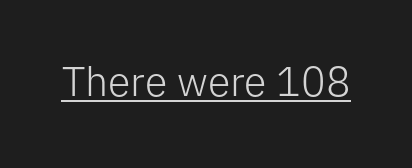
The image shows 41 px light sans-serif type, upright; set normal letter spacing, underlined; low stroke contrast and a medium x-height.
